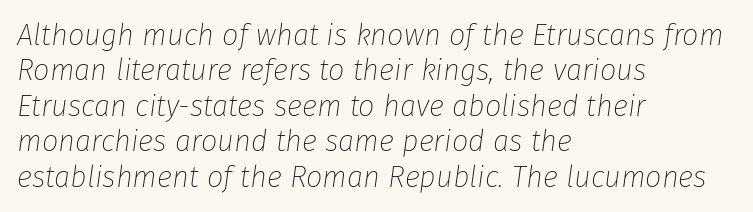
{"italic": "yes", "lean": "right", "slant_degrees": 8, "bold": "no", "weight": "thin", "width": "normal", "stroke_contrast": "low", "x_height": "medium", "monospaced": "no", "underline": "no", "align": "left", "line_spacing_ratio": 1.22, "letter_spacing": "normal", "letter_spacing_em": 0.0, "glyph_px": 29}
